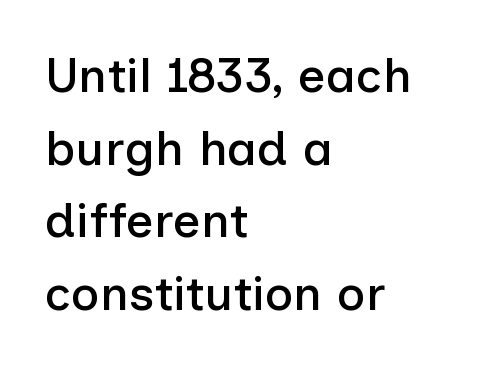
{"serif": "no", "italic": "no", "width": "normal", "stroke_contrast": "low", "x_height": "medium", "monospaced": "no", "underline": "no", "align": "left", "line_spacing": "normal", "line_spacing_ratio": 1.48, "letter_spacing": "normal", "letter_spacing_em": 0.0, "glyph_px": 49}
